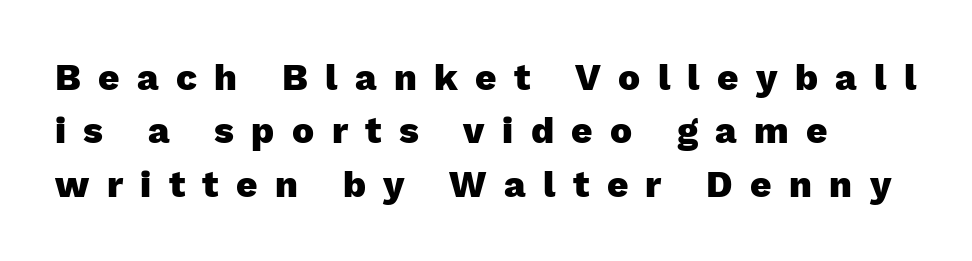
Words float on clear page, feet unadorned. If you drew a ruler down the left edge, every line would touch it. The face used here is rendered with a markedly widened letterfit. This is the regular roman posture of the typeface. You'd pick this weight for a headline — it's a proper bold.
